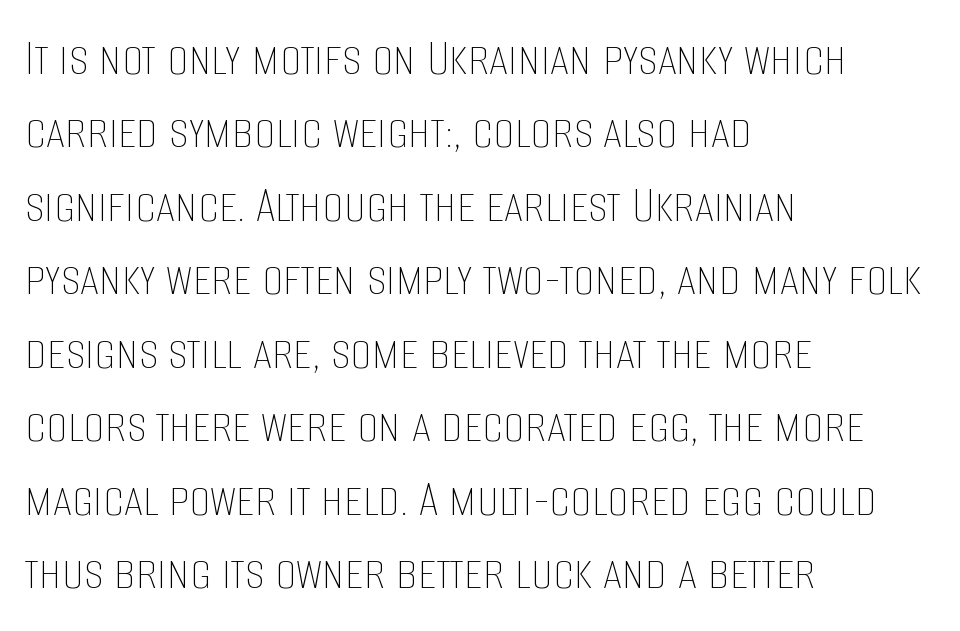
{"italic": "no", "bold": "no", "weight": "thin", "width": "condensed", "stroke_contrast": "low", "x_height": "large", "monospaced": "no", "underline": "no", "align": "left", "line_spacing": "normal", "line_spacing_ratio": 1.36, "letter_spacing": "normal", "letter_spacing_em": 0.0, "glyph_px": 54}
